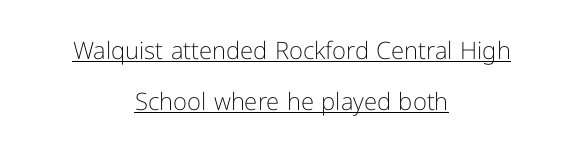
Q: Is the text bold? A: No.
Q: Is the text italic (slanted)? A: No, it is upright.
Q: Is the text underlined? A: Yes.
Q: How is the paragraph aligned? A: Centered.
Q: Is the spacing between letters normal or unusually wide? A: Normal.
Q: Is the spacing between lines tight, normal or loose? A: Loose.
